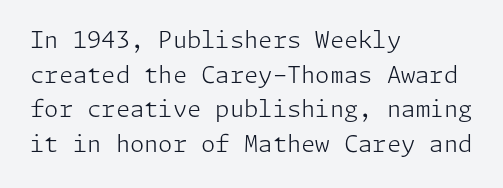
Vertical strokes here are truly vertical. Is the block centered? No — it sits flush against the left margin. Standard letterfit; no display-style spreading of the glyphs. This is not heavy type; no bold has been used.
